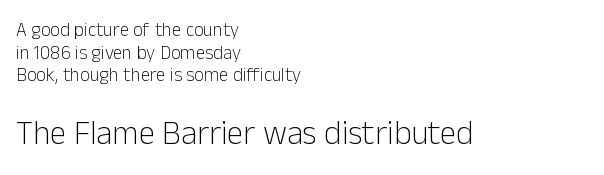
The image shows 33 px light sans-serif type, upright; set left-aligned, line spacing 1.19x, normal letter spacing, not underlined; the second (bottom) block is 1.74x larger; low stroke contrast and a medium x-height.
